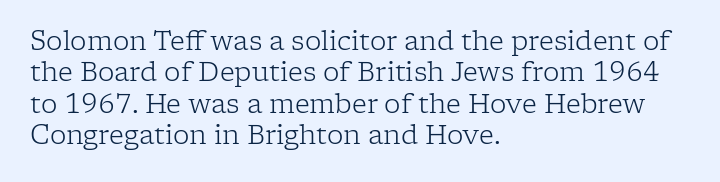
What stands out about the letter spacing? Nothing — it is the standard amount. The rendering anchors every line to the left-hand side. A light-to-regular cut is what we see here. Ordinary non-slanted type is in use.
